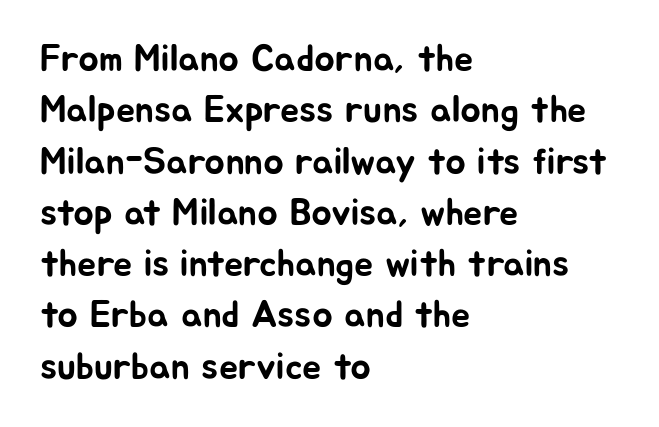
The image shows 38 px sans-serif type, upright; set left-aligned, normal line spacing (1.35x), normal letter spacing, not underlined; low stroke contrast and a medium x-height.
